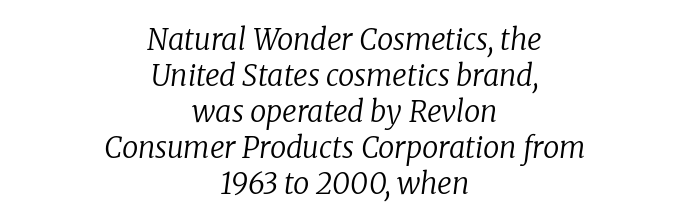
Q: Is the text bold? A: No.
Q: Is the text italic (slanted)? A: Yes, it leans right by about 8 degrees.
Q: Is the typeface a serif or a sans-serif typeface? A: Serif.
Q: Is the text underlined? A: No.
Q: How is the paragraph aligned? A: Centered.
Q: Is the spacing between letters normal or unusually wide? A: Normal.
Q: Width (condensed, normal, or wide)? A: Normal.
Q: Stroke contrast? A: Low.
Q: x-height? A: Medium.
Q: Monospaced? A: No.
